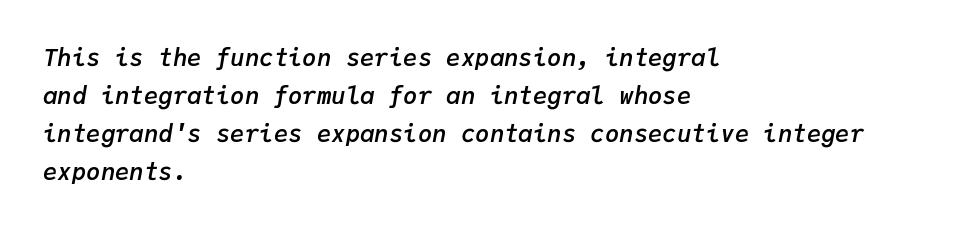
The image shows 24 px text type, italic (leaning right); set left-aligned, normal line spacing (1.58x), normal letter spacing, not underlined.
